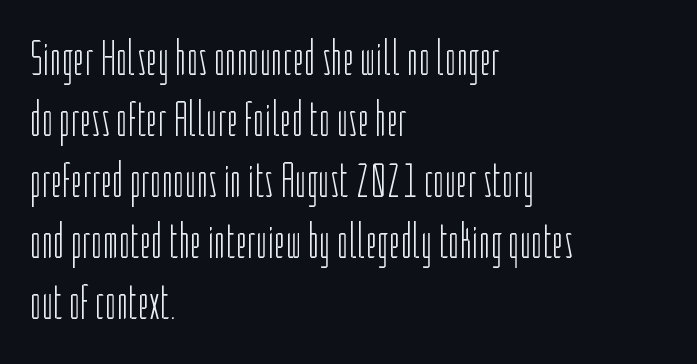
{"serif": "no", "italic": "no", "bold": "no", "weight": "light", "width": "condensed", "stroke_contrast": "low", "x_height": "medium", "monospaced": "no", "underline": "no", "align": "left", "line_spacing_ratio": 1.22, "letter_spacing": "normal", "letter_spacing_em": 0.0, "glyph_px": 50}
